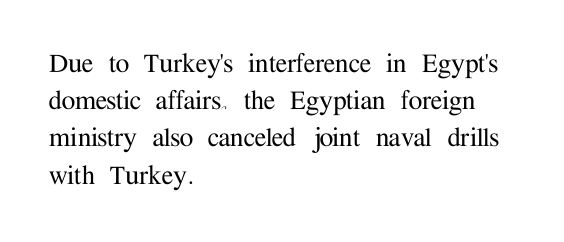
The image shows 31 px serif type, upright; set left-aligned, line spacing 1.2x, normal letter spacing, not underlined; medium stroke contrast and a medium x-height.
